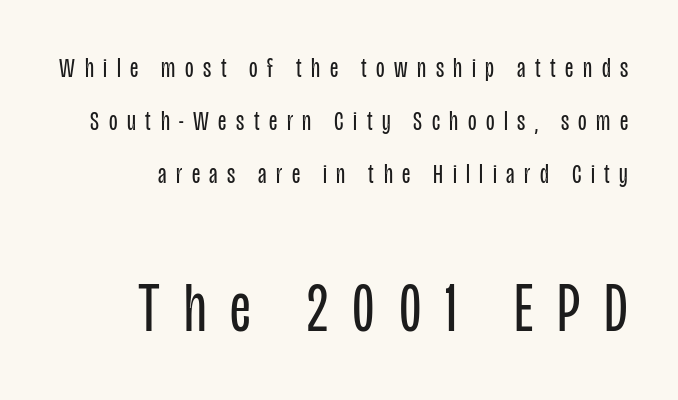
{"serif": "no", "italic": "no", "bold": "no", "weight": "regular", "width": "condensed", "stroke_contrast": "low", "x_height": "large", "monospaced": "no", "underline": "no", "align": "right", "line_spacing_ratio": 1.89, "letter_spacing": "wide", "letter_spacing_em": 0.34, "larger_block": "second", "size_ratio": 2.5, "glyph_px": 70}
